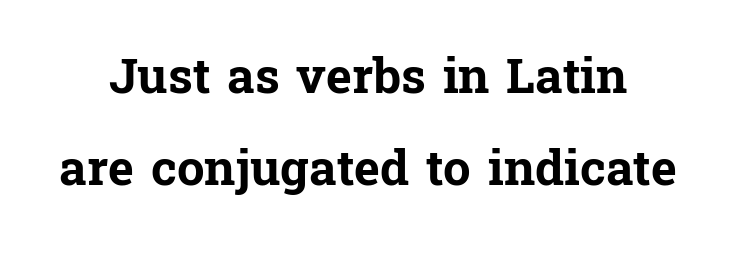
Q: Is the text bold? A: Yes.
Q: Is the text italic (slanted)? A: No, it is upright.
Q: Is the typeface a serif or a sans-serif typeface? A: Serif.
Q: Is the text underlined? A: No.
Q: Is the spacing between letters normal or unusually wide? A: Normal.
Q: Width (condensed, normal, or wide)? A: Normal.
Q: Stroke contrast? A: Low.
Q: x-height? A: Medium.
Q: Monospaced? A: No.
